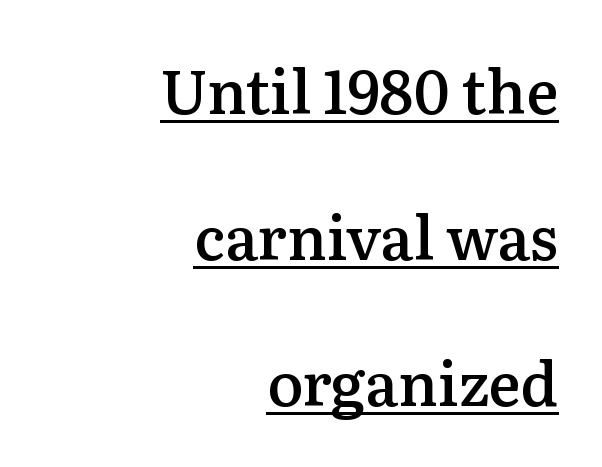
Q: Is the text bold? A: Semi-bold.
Q: Is the text italic (slanted)? A: No, it is upright.
Q: Is the typeface a serif or a sans-serif typeface? A: Serif.
Q: Is the text underlined? A: Yes.
Q: How is the paragraph aligned? A: Right-aligned.
Q: Is the spacing between letters normal or unusually wide? A: Normal.
Q: Is the spacing between lines tight, normal or loose? A: Loose.
Q: Width (condensed, normal, or wide)? A: Normal.
Q: Stroke contrast? A: Medium.
Q: x-height? A: Medium.
Q: Monospaced? A: No.
